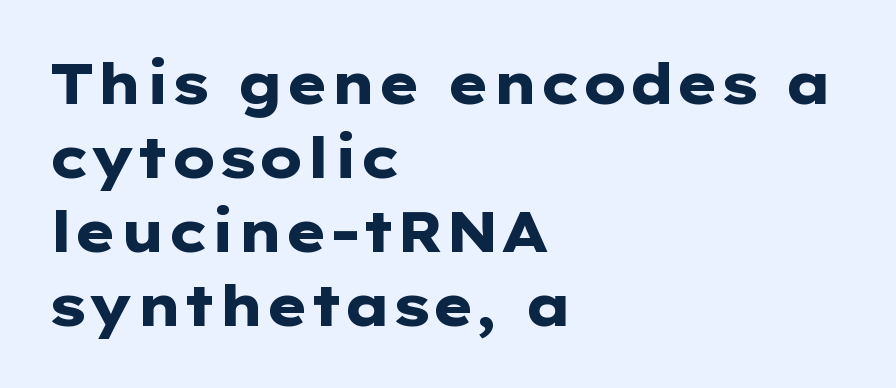
{"serif": "no", "italic": "no", "bold": "yes", "weight": "heavy", "width": "wide", "stroke_contrast": "low", "x_height": "medium", "monospaced": "no", "underline": "no", "align": "left", "line_spacing": "normal", "line_spacing_ratio": 1.32, "letter_spacing": "normal", "letter_spacing_em": 0.0, "glyph_px": 56}
